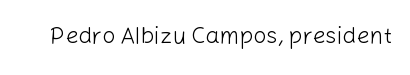
The type is set solid horizontally, with unmodified tracking. Words float on clear page, feet unadorned. A quiet, ordinary-to-light weight characterises the typeface. The type sits square on the baseline with zero lean.
